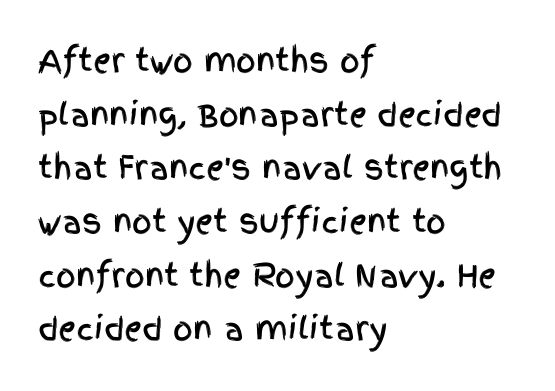
The gap between lines stays unmarked. Tall strokes in this sample are plumb rather than angled. Examine the stroke ends and you'll find no serifs. The face used here is rendered with its standard letterfit. A typesetter would call this proportional, since set widths differ per character. These lines are set flush left with a ragged right edge.
